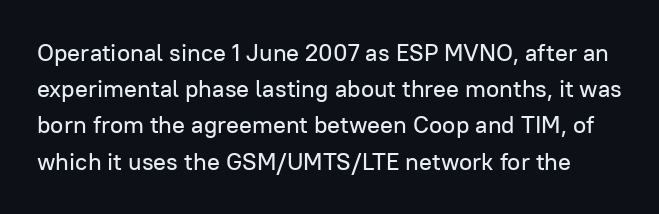
{"italic": "no", "underline": "no", "line_spacing": "normal", "line_spacing_ratio": 1.51, "letter_spacing": "normal", "letter_spacing_em": 0.0, "glyph_px": 24}
